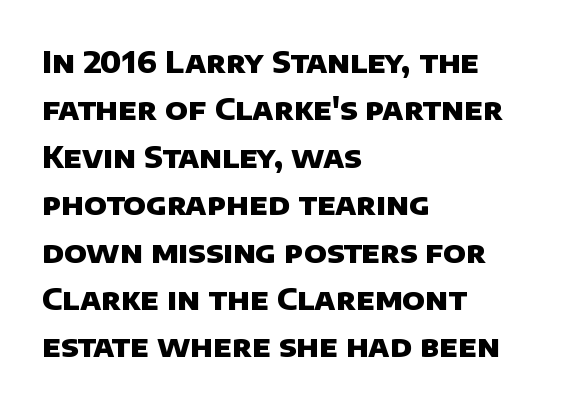
The image shows 30 px heavy sans-serif type; set left-aligned, normal line spacing (1.58x), normal letter spacing, not underlined; low stroke contrast and a large x-height.
